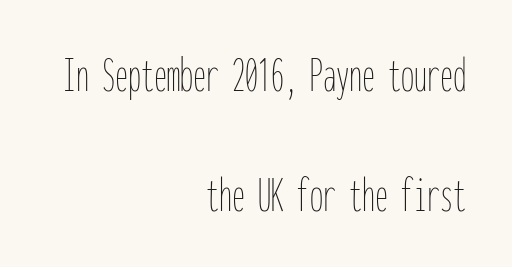
The image shows 52 px thin, condensed type, upright, monospaced; set right-aligned, loose line spacing (2.3x), normal letter spacing, not underlined; low stroke contrast and a medium x-height.
